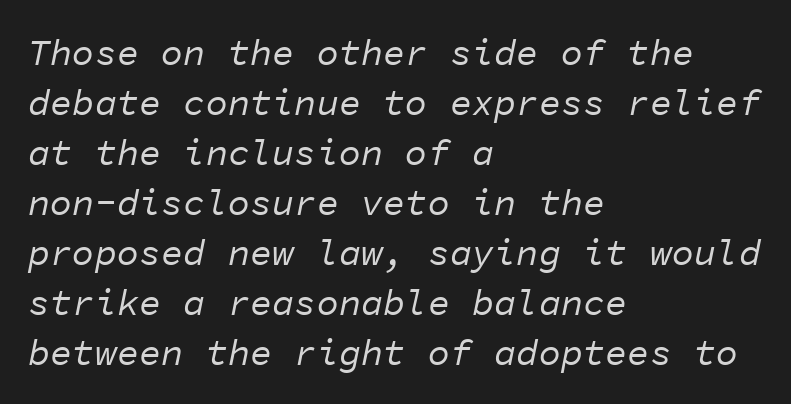
The image shows 37 px regular-weight type, italic (leaning right), monospaced; set left-aligned, normal line spacing (1.35x), normal letter spacing, not underlined; low stroke contrast and a medium x-height.
